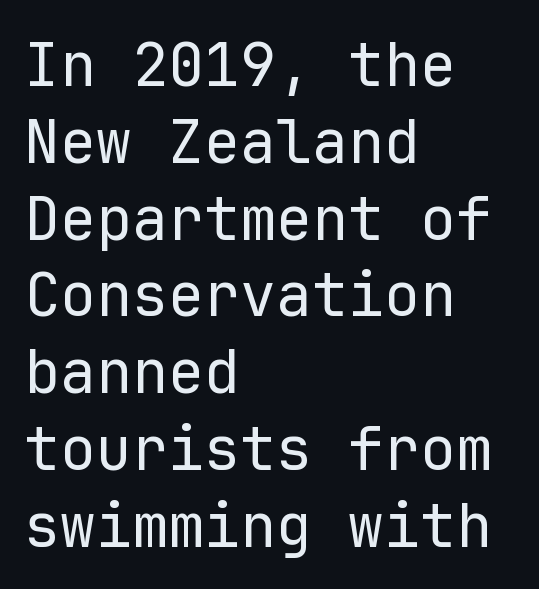
Anything drawn beneath the words? Only blank space. The specimen reads as upright at a glance. Think of a typewriter: that constant character pitch is what you see here. Students, observe: this is what conventionally led text looks like. Is this a sans? Yes — the strokes have no serifs.
